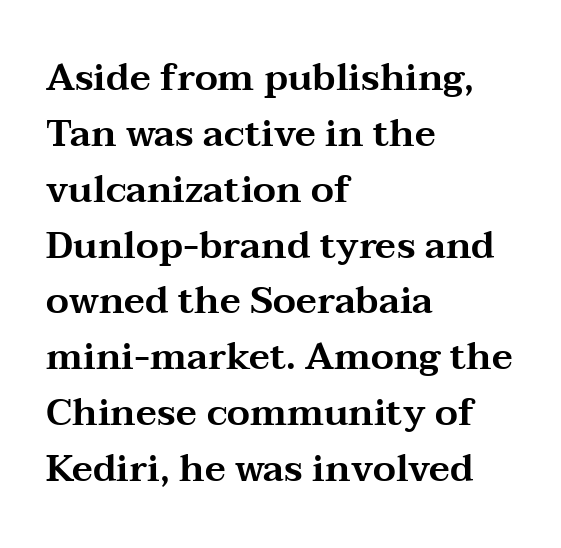
{"serif": "yes", "italic": "no", "width": "wide", "stroke_contrast": "medium", "x_height": "medium", "monospaced": "no", "underline": "no", "align": "left", "line_spacing": "normal", "line_spacing_ratio": 1.51, "letter_spacing": "normal", "letter_spacing_em": 0.0, "glyph_px": 37}
